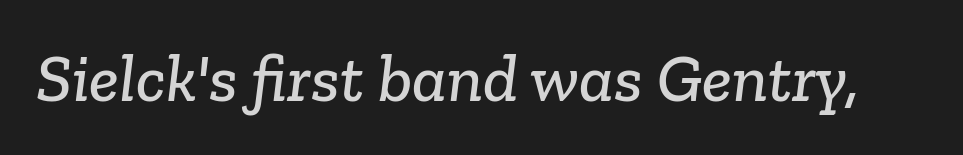
The image shows 68 px serif type; set normal letter spacing, not underlined; low stroke contrast and a medium x-height.
